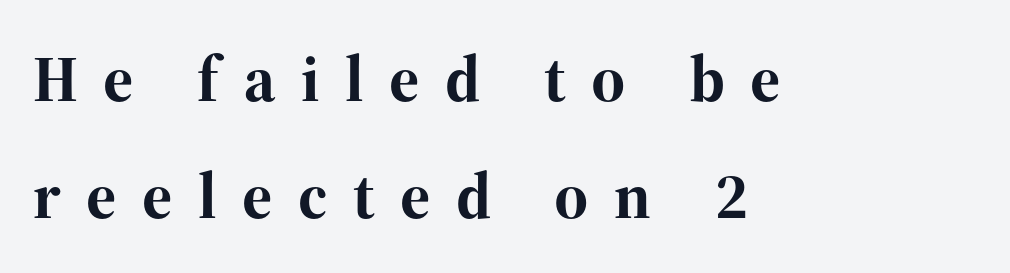
The image shows 65 px bold serif type, upright; set left-aligned, line spacing 1.8x, unusually wide letter spacing (+0.39 em), not underlined; high stroke contrast and a medium x-height.
